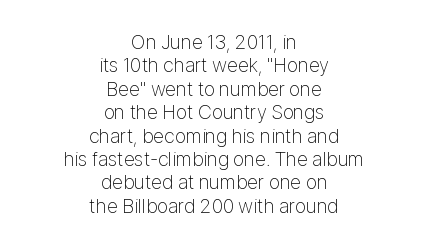
{"italic": "no", "bold": "no", "underline": "no", "align": "center", "line_spacing_ratio": 1.17, "letter_spacing": "normal", "letter_spacing_em": 0.0, "glyph_px": 20}
